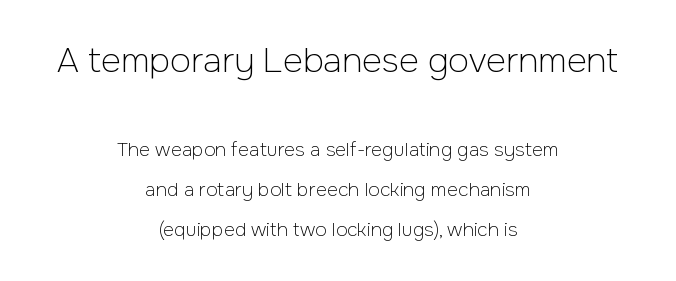
The letters in the upper block stand taller than those in the block below. Think of a printed novel: that variable character pitch is what you see here. The characters display no serif detailing; their extremities are plain. Here the glyphs are tracked normally, forming tight word shapes. The lines are quadded center.
